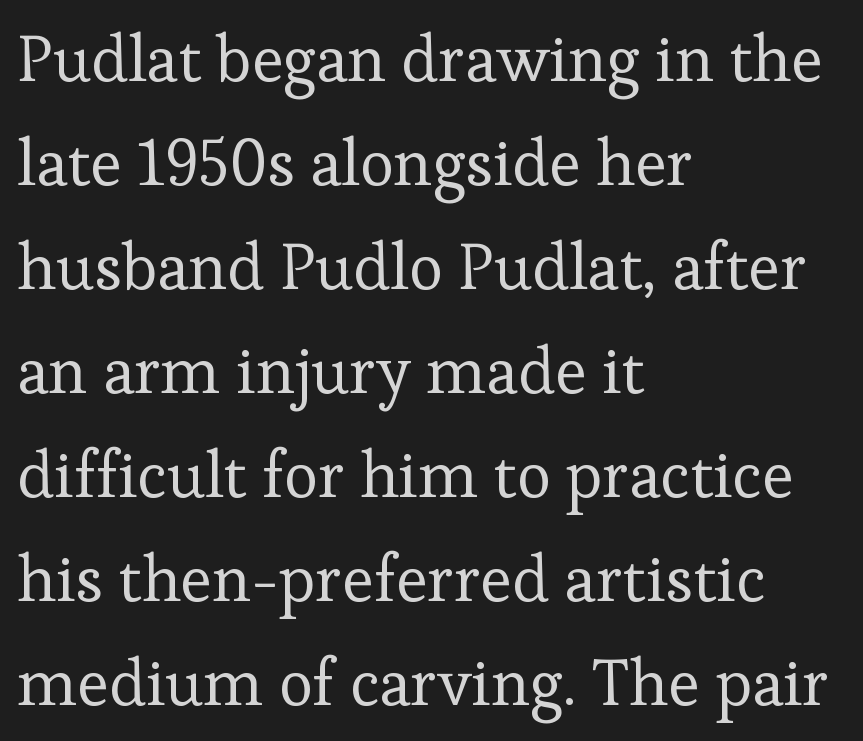
The image shows 65 px regular-weight serif type, upright; set left-aligned, normal line spacing (1.6x), normal letter spacing, not underlined; low stroke contrast and a medium x-height.
